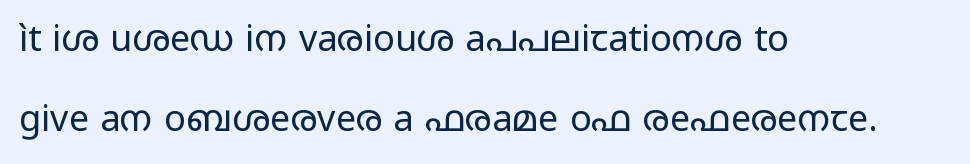
Q: Is the text bold? A: No.
Q: Is the text italic (slanted)? A: No, it is upright.
Q: Is the typeface a serif or a sans-serif typeface? A: Sans-serif.
Q: Is the text underlined? A: No.
Q: How is the paragraph aligned? A: Left-aligned.
Q: Is the spacing between letters normal or unusually wide? A: Normal.
Q: Is the spacing between lines tight, normal or loose? A: Loose.
Q: Width (condensed, normal, or wide)? A: Wide.
Q: Stroke contrast? A: Low.
Q: x-height? A: Medium.
Q: Monospaced? A: No.
